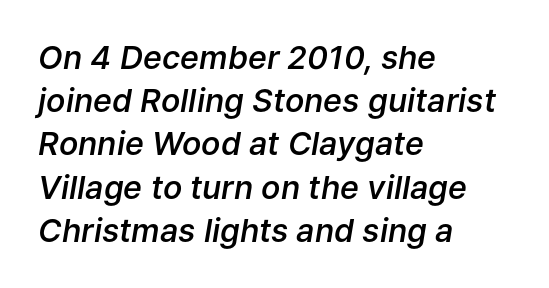
{"italic": "yes", "lean": "right", "slant_degrees": 9, "bold": "semi", "weight": "semibold", "width": "normal", "stroke_contrast": "low", "x_height": "medium", "monospaced": "no", "underline": "no", "align": "left", "line_spacing": "normal", "line_spacing_ratio": 1.35, "letter_spacing": "normal", "letter_spacing_em": 0.0, "glyph_px": 32}
